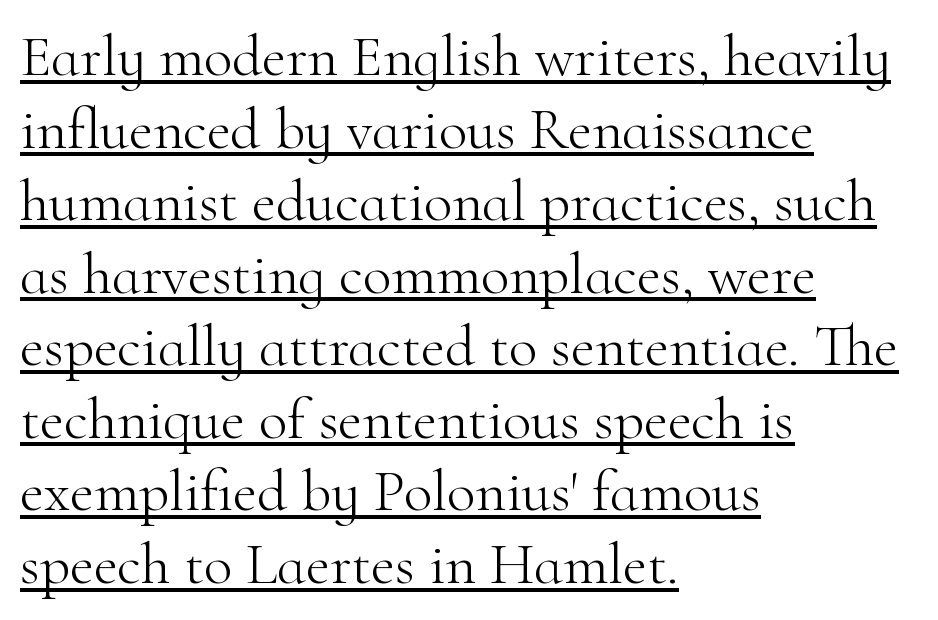
Q: Is the text bold? A: No.
Q: Is the text italic (slanted)? A: No, it is upright.
Q: Is the typeface a serif or a sans-serif typeface? A: Serif.
Q: Is the text underlined? A: Yes.
Q: How is the paragraph aligned? A: Left-aligned.
Q: Is the spacing between letters normal or unusually wide? A: Normal.
Q: Width (condensed, normal, or wide)? A: Normal.
Q: Stroke contrast? A: High.
Q: x-height? A: Small.
Q: Monospaced? A: No.
